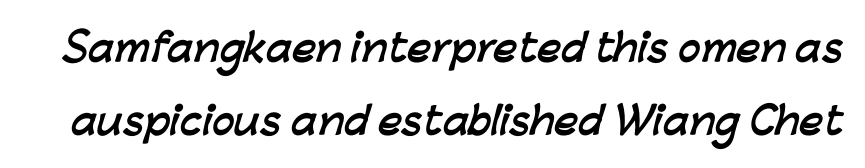
{"serif": "no", "bold": "yes", "weight": "semibold", "width": "normal", "stroke_contrast": "low", "x_height": "medium", "monospaced": "no", "underline": "no", "line_spacing": "loose", "line_spacing_ratio": 1.96, "letter_spacing": "normal", "letter_spacing_em": 0.0, "glyph_px": 37}
